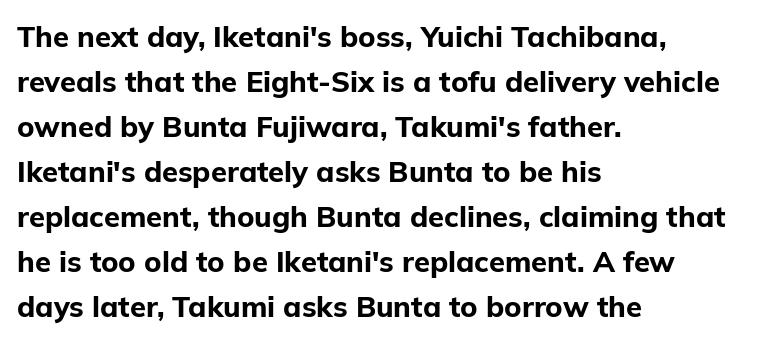
{"serif": "no", "italic": "no", "bold": "yes", "weight": "bold", "width": "normal", "stroke_contrast": "low", "x_height": "medium", "monospaced": "no", "underline": "no", "align": "left", "line_spacing": "normal", "line_spacing_ratio": 1.55, "letter_spacing": "normal", "letter_spacing_em": 0.0, "glyph_px": 29}
